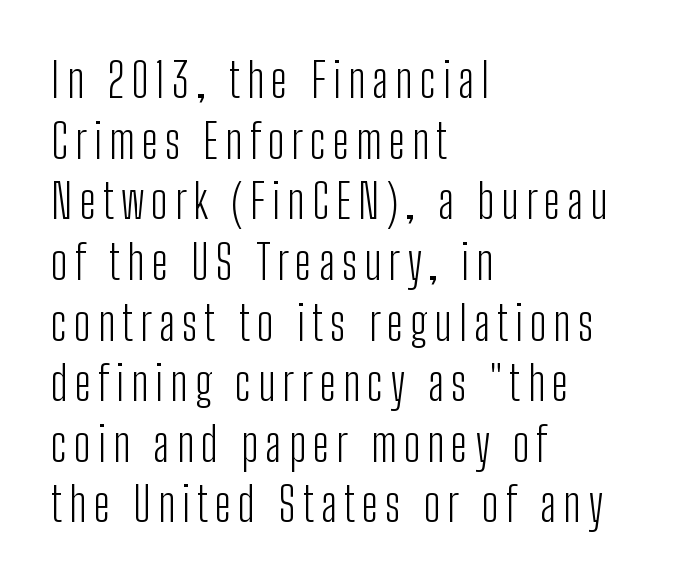
Regarding leading, the lines here are spaced in the standard way. A light-to-regular cut is what we see here. Do the characters align in a grid? No, the font is proportional. The lines are quadded left.
